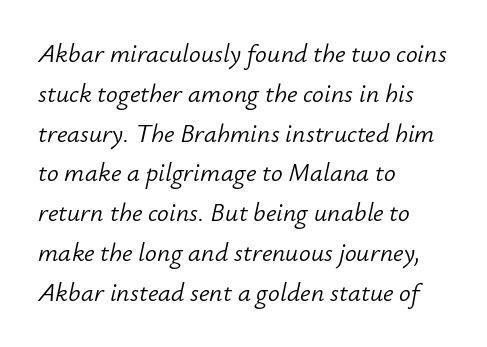
{"italic": "yes", "lean": "right", "slant_degrees": 12, "bold": "no", "underline": "no", "align": "left", "line_spacing": "normal", "line_spacing_ratio": 1.53, "letter_spacing": "normal", "letter_spacing_em": 0.0, "glyph_px": 26}
